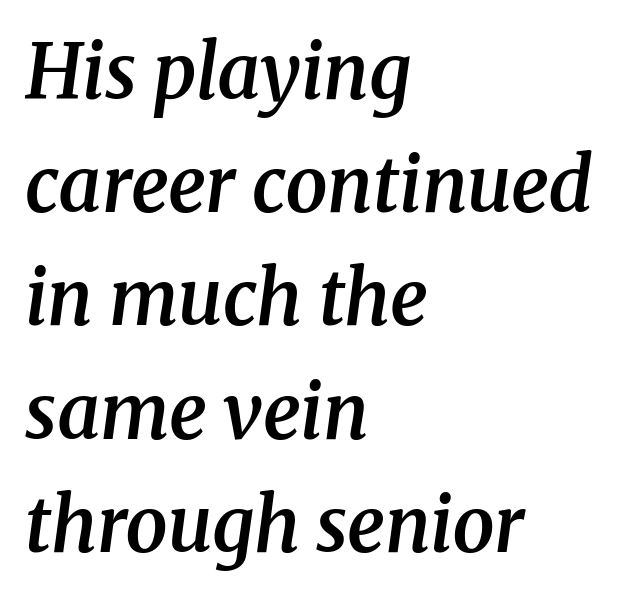
Q: Is the text bold? A: Semi-bold.
Q: Is the text italic (slanted)? A: Yes, it leans right by about 8 degrees.
Q: Is the typeface a serif or a sans-serif typeface? A: Serif.
Q: Is the text underlined? A: No.
Q: How is the paragraph aligned? A: Left-aligned.
Q: Is the spacing between letters normal or unusually wide? A: Normal.
Q: Is the spacing between lines tight, normal or loose? A: Normal.
Q: Width (condensed, normal, or wide)? A: Normal.
Q: Stroke contrast? A: Medium.
Q: x-height? A: Medium.
Q: Monospaced? A: No.
